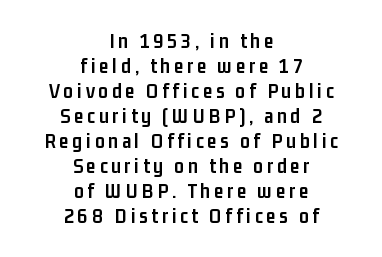
Heavy, bold letterforms. Quick note: underline off. No italicization has been applied; the sample stays upright. The text block is weighted toward neither margin, spreading evenly from the middle.
